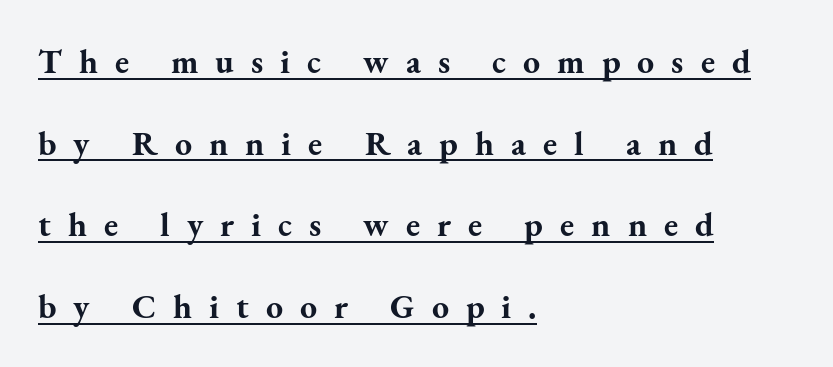
{"serif": "yes", "italic": "no", "bold": "yes", "weight": "bold", "width": "normal", "stroke_contrast": "medium", "x_height": "small", "monospaced": "no", "underline": "yes", "align": "left", "line_spacing": "loose", "line_spacing_ratio": 2.4, "letter_spacing": "wide", "letter_spacing_em": 0.5, "glyph_px": 34}
